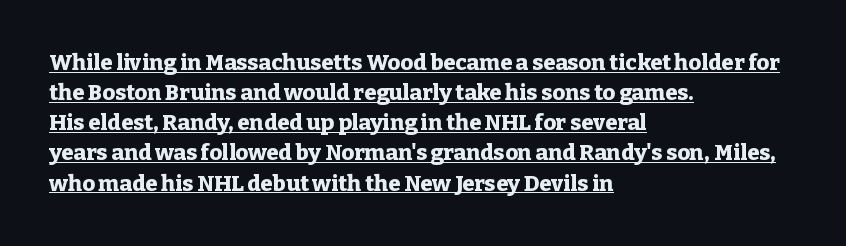
Short and long lines alike share a common starting point at left. This sample uses plain, unmodified letter spacing. How heavy is the stroke? Heavy — this is a bold. Tall strokes in this sample are plumb rather than angled.
